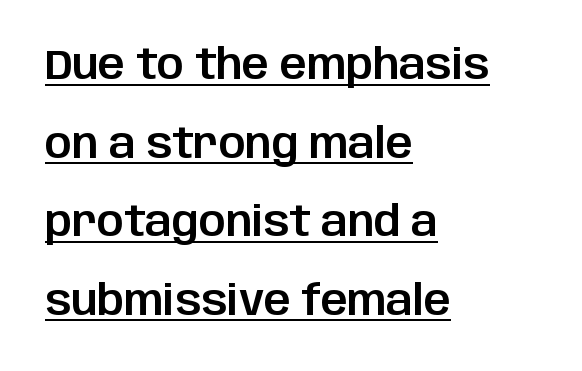
The image shows 42 px sans-serif type, upright; set left-aligned, line spacing 1.87x, normal letter spacing, underlined; low stroke contrast and a large x-height.
